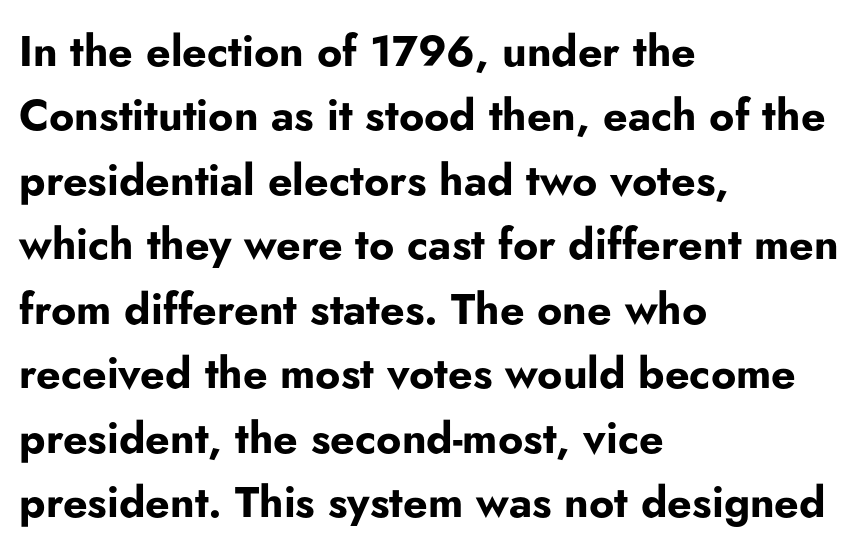
The image shows 43 px bold sans-serif type, upright; set left-aligned, normal line spacing (1.5x), normal letter spacing, not underlined; low stroke contrast and a small x-height.
